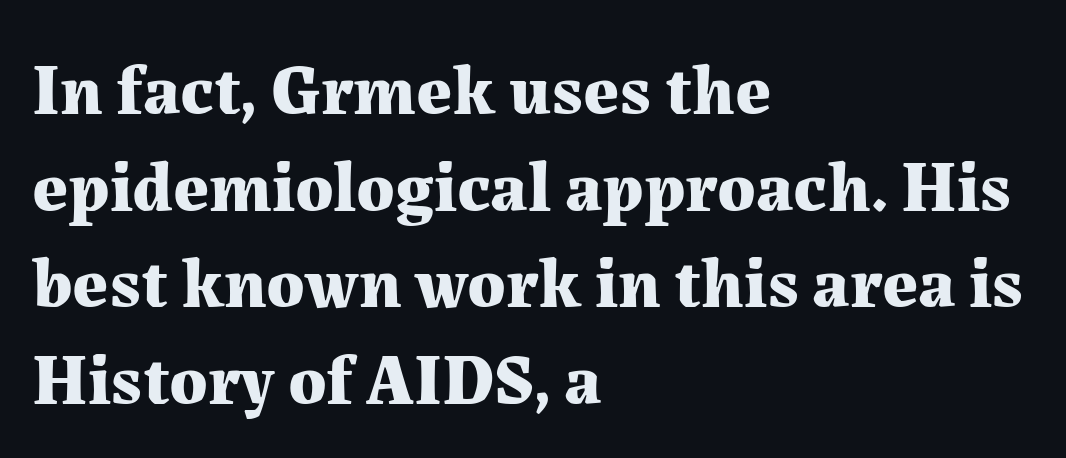
Q: Is the text bold? A: Yes.
Q: Is the text italic (slanted)? A: No, it is upright.
Q: Is the typeface a serif or a sans-serif typeface? A: Serif.
Q: Is the text underlined? A: No.
Q: How is the paragraph aligned? A: Left-aligned.
Q: Is the spacing between letters normal or unusually wide? A: Normal.
Q: Is the spacing between lines tight, normal or loose? A: Normal.
Q: Width (condensed, normal, or wide)? A: Normal.
Q: Stroke contrast? A: Medium.
Q: x-height? A: Medium.
Q: Monospaced? A: No.
